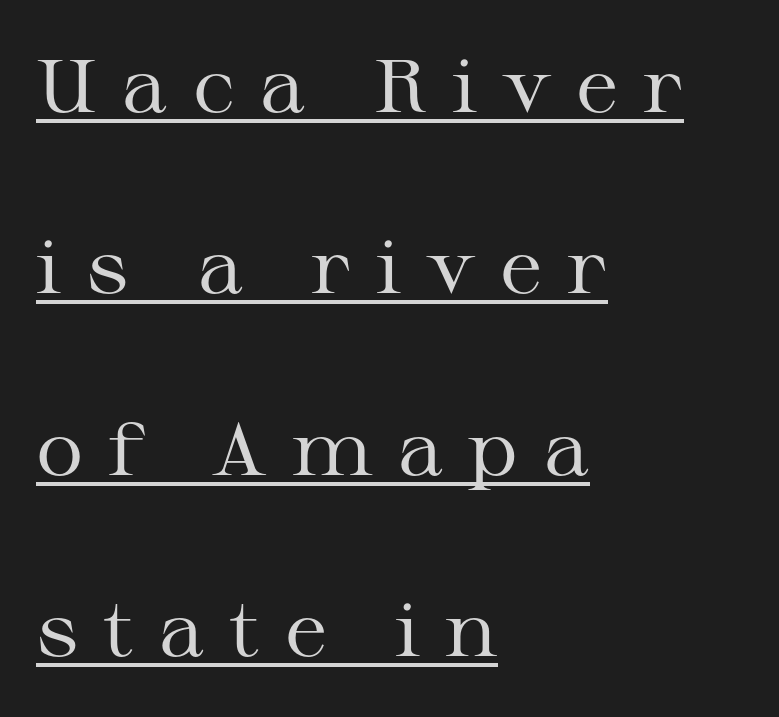
The letterforms sit at book weight or below. A typesetter would call this proportional, since set widths differ per character. The type sits square on the baseline with zero lean. Is the letter spacing exaggerated? Yes — the characters are pushed far apart. Has an underline been added? It has. Note: serifs present on the glyphs.
